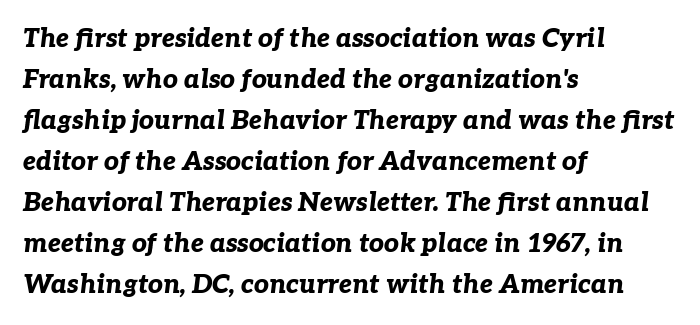
These lines were composed using italics. The letterforms sit shoulder to shoulder at normal distance. Only glyphs here, with clear space below each row. Reading down the block, your eye returns to a fixed left position each line.
